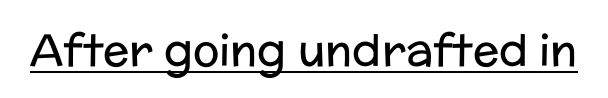
Q: Is the text bold? A: No.
Q: Is the text italic (slanted)? A: No, it is upright.
Q: Is the typeface a serif or a sans-serif typeface? A: Sans-serif.
Q: Is the text underlined? A: Yes.
Q: Is the spacing between letters normal or unusually wide? A: Normal.
Q: Width (condensed, normal, or wide)? A: Normal.
Q: Stroke contrast? A: Low.
Q: x-height? A: Medium.
Q: Monospaced? A: No.
